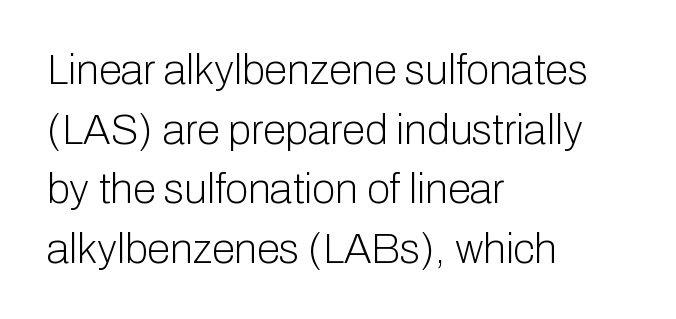
Alignment: flush left. Serifs: no, the terminals of the letterforms are clean. A typesetter would call this proportional, since set widths differ per character. Italic? Not at all — the glyphs are vertical. Weight class: somewhere from thin through regular. The designer left line spacing at the default.
